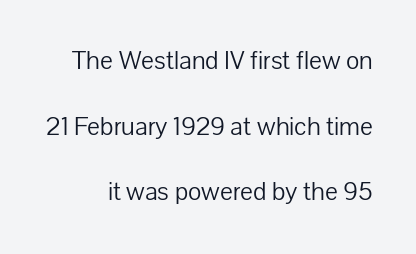
The image shows 27 px text type, upright; set loose line spacing (2.43x), normal letter spacing, not underlined.
